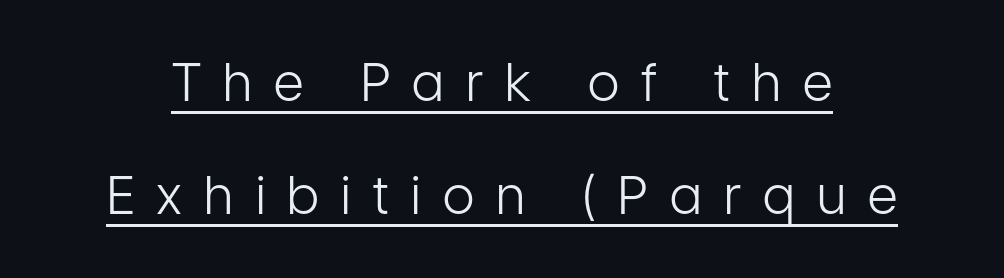
Underline: present. Interline gaps are noticeably wide in this sample. A typesetter would call this heavily tracked-out type. Character widths vary here, with narrow letters taking less room than wide ones.
